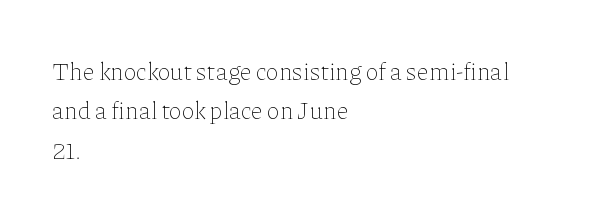
This block has exactly the height ordinary leading produces. Heft: none added — not bold. The face used here is rendered with its standard letterfit. Horizontally, the lines are justified to the leading edge only.
